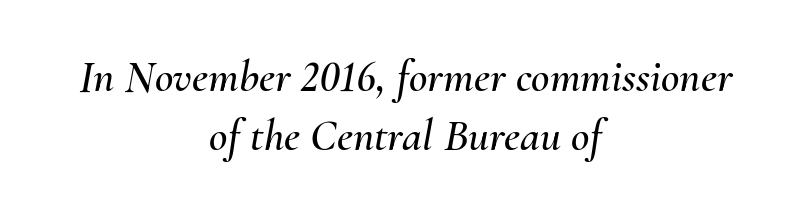
Proportional: the letters do not fall into vertical columns. The specimen omits any rule beneath the text block's lines. Regular leading. Slanted lettering throughout.
